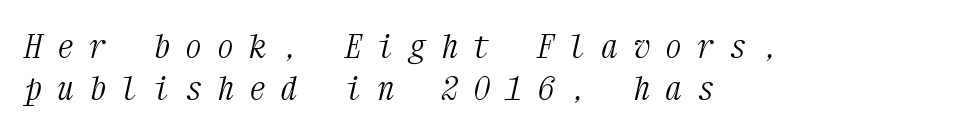
The image shows 33 px light, condensed serif type, italic (leaning right), monospaced; set left-aligned, normal line spacing (1.27x), unusually wide letter spacing (+0.47 em), not underlined; medium stroke contrast and a medium x-height.
